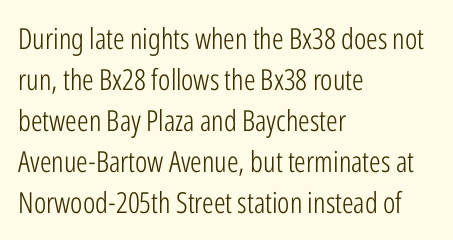
The horizontal fit of the characters is conventional and even. The letters stand upright; this is a roman face. This reads as an unemphasized weight, regular at the heaviest. In terms of letterform style, serifs are entirely absent. Reading down the block, your eye returns to a fixed left position each line.
